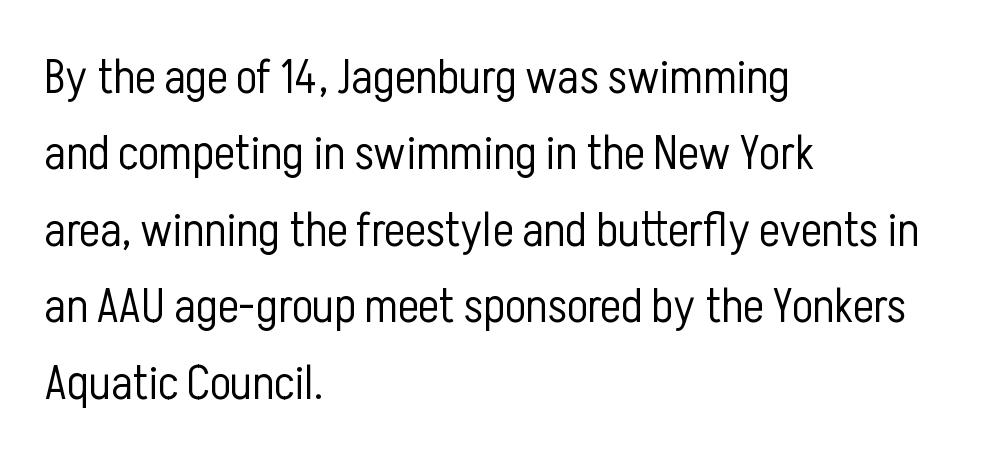
The image shows 49 px light, condensed sans-serif type, upright; set left-aligned, normal line spacing (1.56x), normal letter spacing, not underlined; low stroke contrast and a medium x-height.
